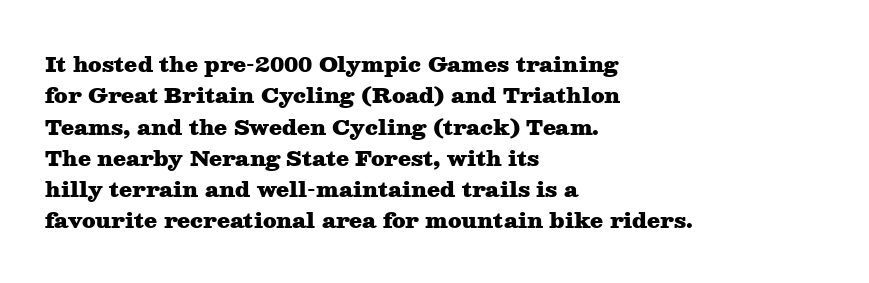
{"italic": "no", "bold": "yes", "underline": "no", "align": "left", "line_spacing": "normal", "line_spacing_ratio": 1.49, "letter_spacing": "normal", "letter_spacing_em": 0.0, "glyph_px": 21}
